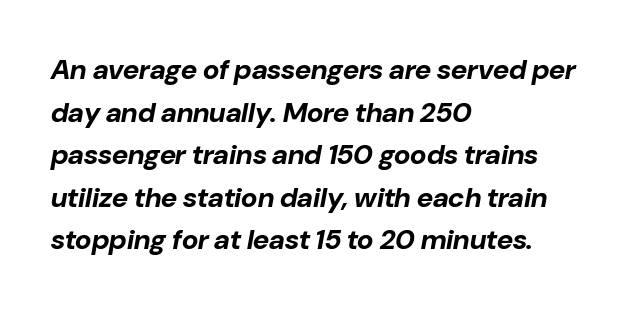
The image shows 28 px bold type, italic (leaning right); set left-aligned, normal line spacing (1.52x), normal letter spacing, not underlined; low stroke contrast and a medium x-height.
